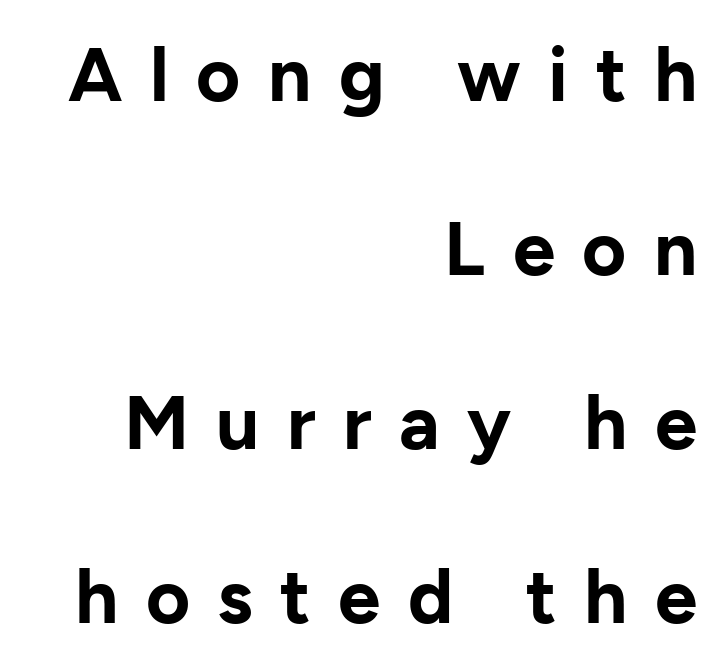
{"serif": "no", "italic": "no", "bold": "yes", "weight": "bold", "width": "normal", "stroke_contrast": "low", "x_height": "medium", "monospaced": "no", "underline": "no", "align": "right", "line_spacing": "loose", "line_spacing_ratio": 2.29, "letter_spacing": "wide", "letter_spacing_em": 0.36, "glyph_px": 76}
